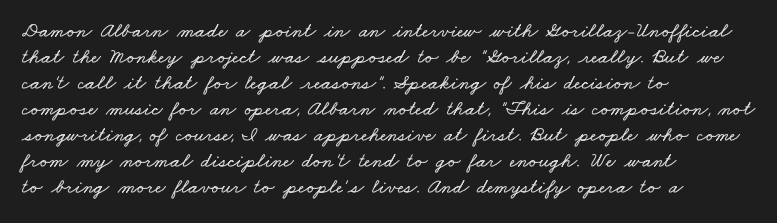
Short and long lines alike share a common starting point at left. Nobody touched the tracking dial on this one. The string is rendered with underlining switched off.
